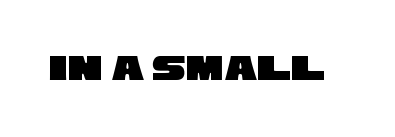
{"serif": "no", "width": "wide", "stroke_contrast": "low", "x_height": "large", "monospaced": "no", "underline": "no", "letter_spacing": "normal", "letter_spacing_em": 0.0, "glyph_px": 38}
